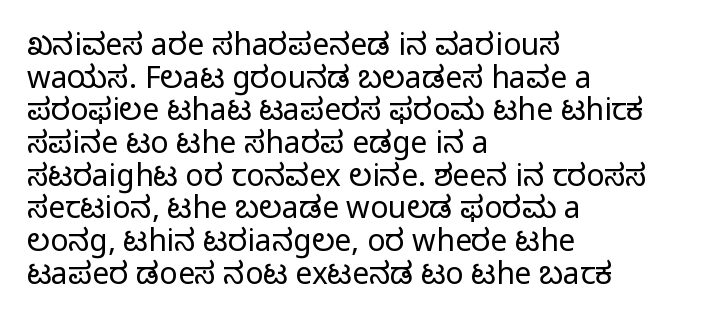
Every character sits straight up, as roman type does. Think of a printed novel: that variable character pitch is what you see here. In CSS terms this would be text-align: left. The space between consecutive lines is stingy. Anything drawn beneath the words? Only blank space. The type family on display is of the sans-serif kind.
